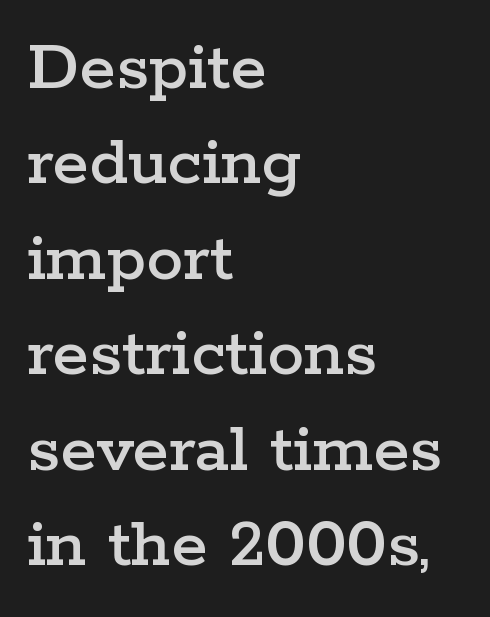
{"serif": "yes", "italic": "no", "width": "wide", "stroke_contrast": "low", "x_height": "medium", "monospaced": "no", "underline": "no", "align": "left", "line_spacing": "normal", "line_spacing_ratio": 1.29, "letter_spacing": "normal", "letter_spacing_em": 0.0, "glyph_px": 74}
